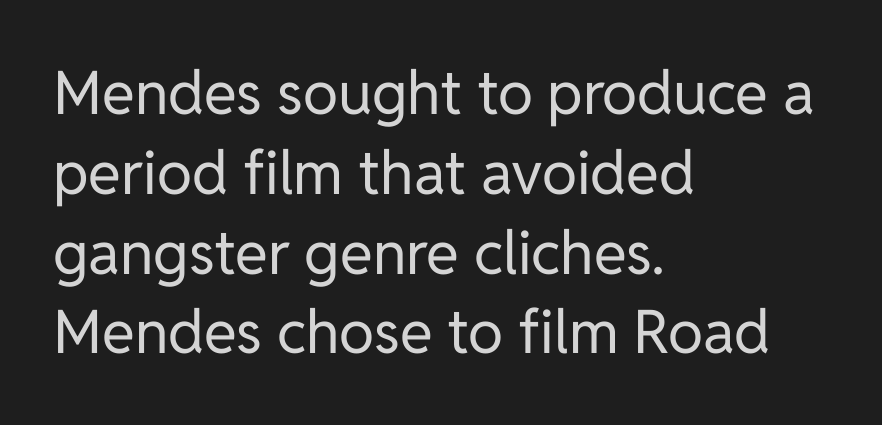
Q: Is the text bold? A: No.
Q: Is the text italic (slanted)? A: No, it is upright.
Q: Is the typeface a serif or a sans-serif typeface? A: Sans-serif.
Q: Is the text underlined? A: No.
Q: How is the paragraph aligned? A: Left-aligned.
Q: Is the spacing between letters normal or unusually wide? A: Normal.
Q: Is the spacing between lines tight, normal or loose? A: Normal.
Q: Width (condensed, normal, or wide)? A: Normal.
Q: Stroke contrast? A: Low.
Q: x-height? A: Medium.
Q: Monospaced? A: No.
